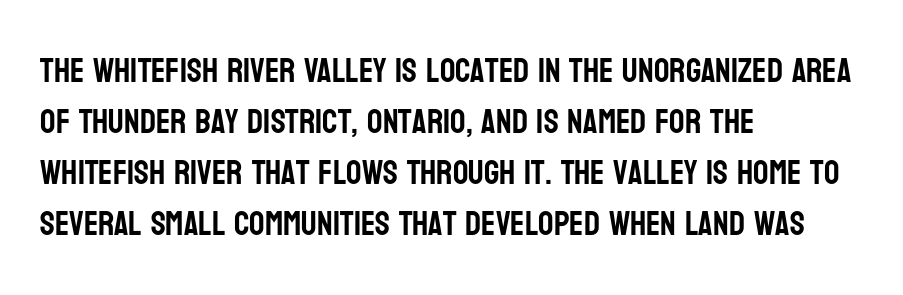
This sample has the flowing, uneven cadence of proportional lettering. Bare-footed words on every line. The type family on display is of the sans-serif kind. Reading down the block, your eye returns to a fixed left position each line. Horizontal bands of white between lines are of average thickness. The font's upright variant was chosen for this text.
